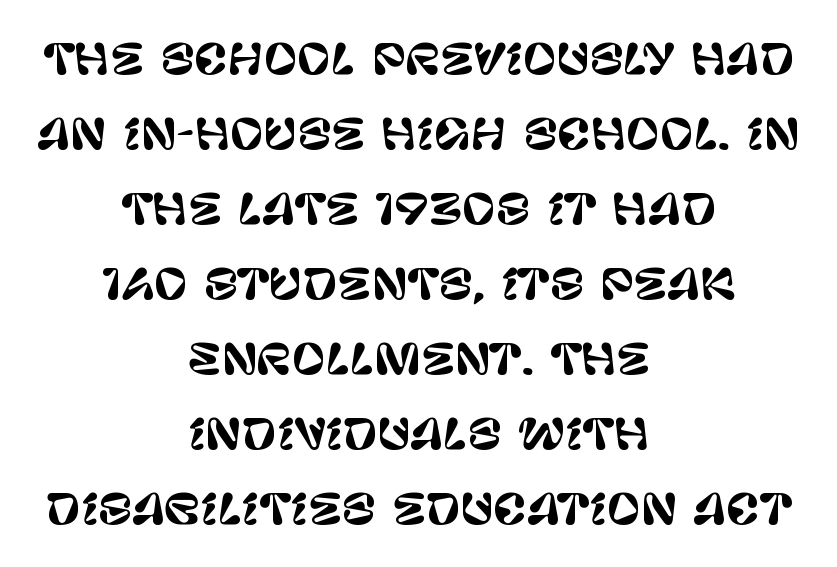
Q: Is the text italic (slanted)? A: Yes.
Q: Is the typeface a serif or a sans-serif typeface? A: Sans-serif.
Q: Is the text underlined? A: No.
Q: How is the paragraph aligned? A: Centered.
Q: Is the spacing between letters normal or unusually wide? A: Normal.
Q: Width (condensed, normal, or wide)? A: Normal.
Q: Stroke contrast? A: Low.
Q: x-height? A: Large.
Q: Monospaced? A: No.
